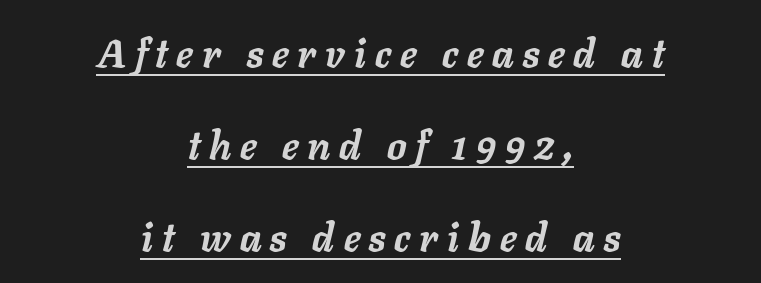
The image shows 39 px semibold type, italic (leaning right); set centered, loose line spacing (2.36x), unusually wide letter spacing (+0.23 em), underlined; low stroke contrast and a medium x-height.
